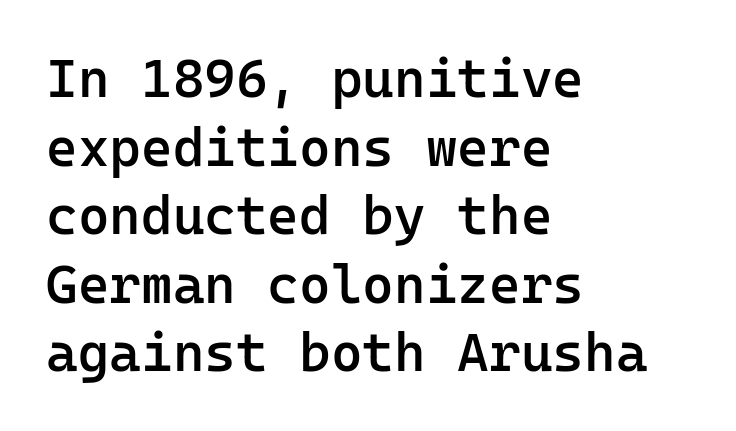
The image shows 54 px semibold sans-serif type, upright, monospaced; set left-aligned, normal line spacing (1.27x), normal letter spacing, not underlined; low stroke contrast and a medium x-height.
